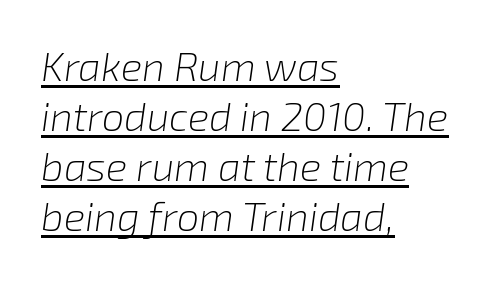
The image shows 40 px light type, italic (leaning right); set left-aligned, normal line spacing (1.25x), normal letter spacing, underlined; low stroke contrast and a medium x-height.
